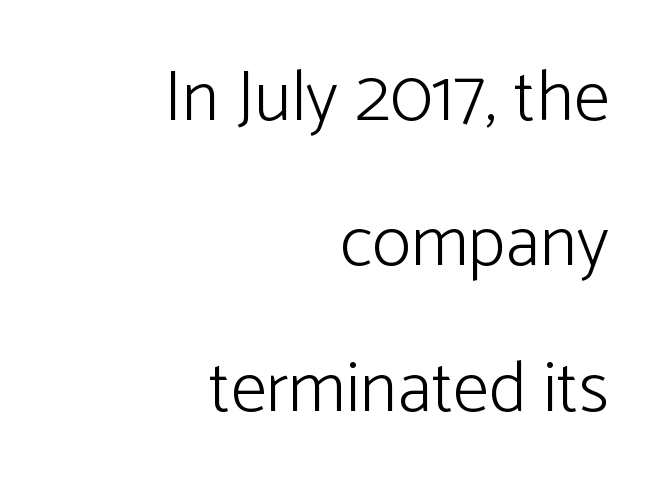
Q: Is the text bold? A: No.
Q: Is the text italic (slanted)? A: No, it is upright.
Q: Is the typeface a serif or a sans-serif typeface? A: Sans-serif.
Q: Is the text underlined? A: No.
Q: How is the paragraph aligned? A: Right-aligned.
Q: Is the spacing between letters normal or unusually wide? A: Normal.
Q: Is the spacing between lines tight, normal or loose? A: Loose.
Q: Width (condensed, normal, or wide)? A: Normal.
Q: Stroke contrast? A: Low.
Q: x-height? A: Medium.
Q: Monospaced? A: No.
